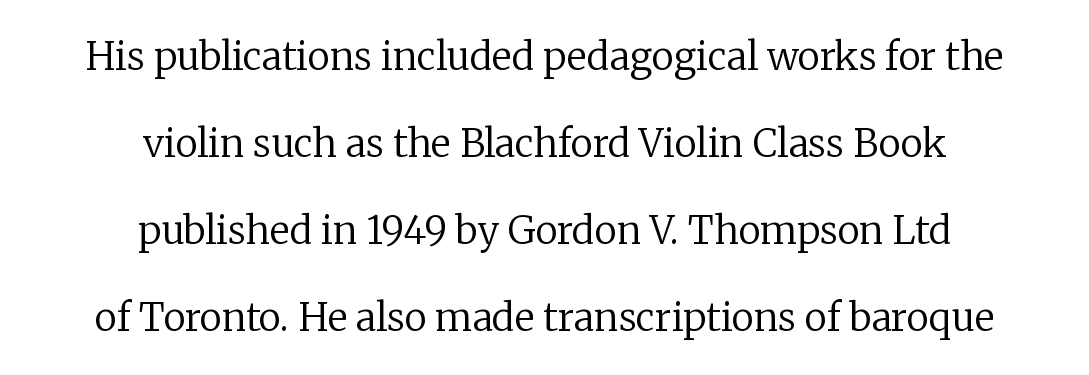
{"serif": "yes", "italic": "no", "bold": "no", "weight": "regular", "width": "normal", "stroke_contrast": "low", "x_height": "medium", "monospaced": "no", "underline": "no", "align": "center", "line_spacing": "loose", "line_spacing_ratio": 2.29, "letter_spacing": "normal", "letter_spacing_em": 0.0, "glyph_px": 38}
